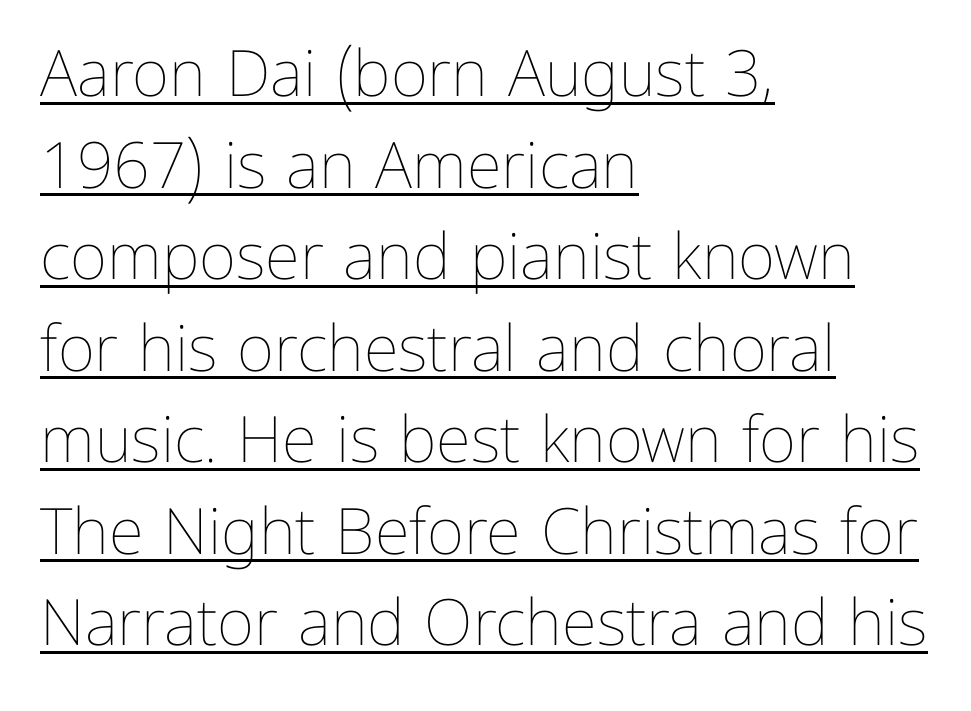
The image shows 64 px thin type, upright; set left-aligned, normal line spacing (1.43x), normal letter spacing, underlined; low stroke contrast and a medium x-height.
